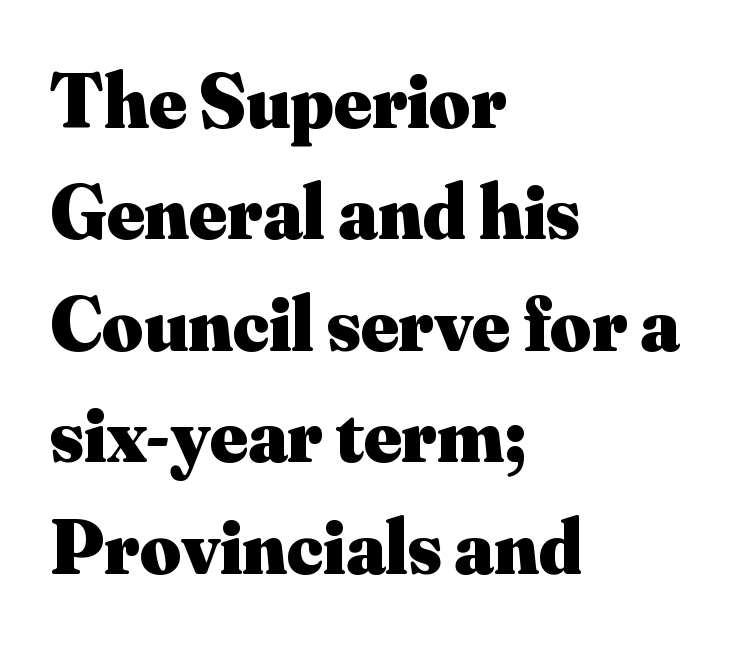
{"serif": "yes", "italic": "no", "bold": "yes", "weight": "heavy", "width": "normal", "stroke_contrast": "medium", "x_height": "small", "monospaced": "no", "underline": "no", "align": "left", "line_spacing": "normal", "line_spacing_ratio": 1.41, "letter_spacing": "normal", "letter_spacing_em": 0.0, "glyph_px": 79}
